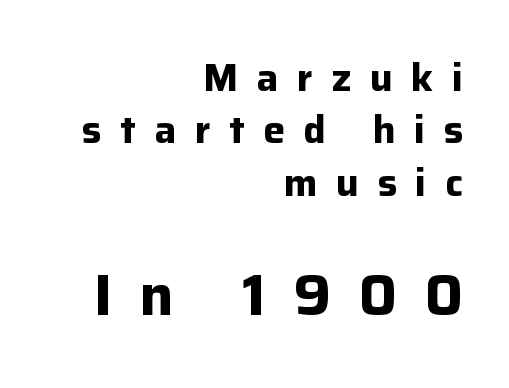
{"serif": "no", "italic": "no", "bold": "yes", "weight": "bold", "width": "normal", "stroke_contrast": "low", "x_height": "medium", "monospaced": "no", "underline": "no", "align": "right", "line_spacing": "normal", "line_spacing_ratio": 1.34, "letter_spacing": "wide", "letter_spacing_em": 0.47, "larger_block": "second", "size_ratio": 1.49, "glyph_px": 58}
